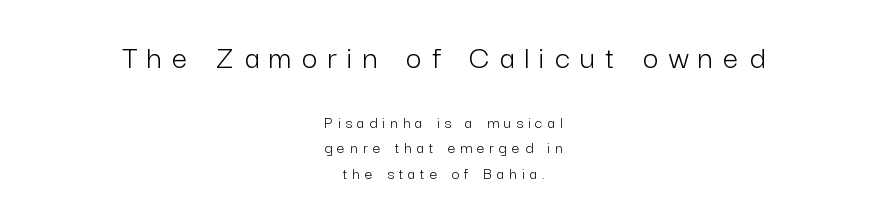
{"serif": "no", "italic": "no", "bold": "no", "weight": "light", "width": "normal", "stroke_contrast": "low", "x_height": "medium", "monospaced": "no", "underline": "no", "align": "center", "line_spacing": "normal", "line_spacing_ratio": 1.49, "letter_spacing": "wide", "letter_spacing_em": 0.3, "larger_block": "first", "size_ratio": 2.0, "glyph_px": 34}
